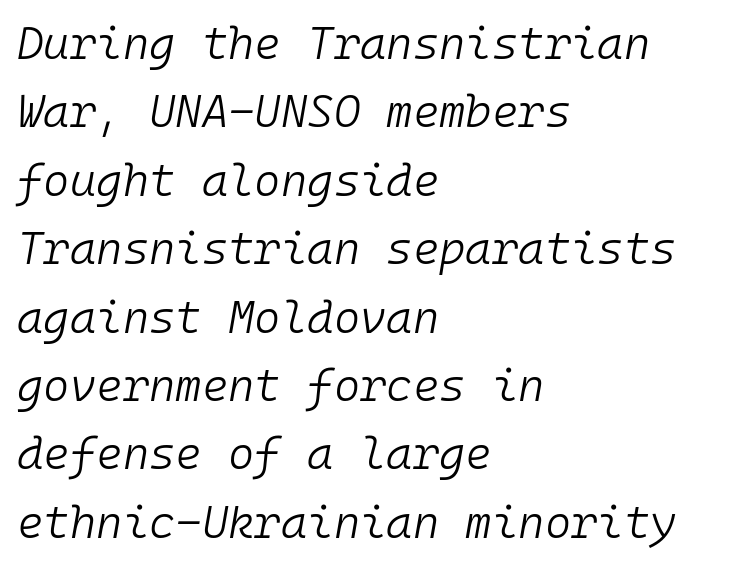
The image shows 45 px light type, italic (leaning right), monospaced; set left-aligned, normal line spacing (1.52x), normal letter spacing, not underlined; low stroke contrast and a medium x-height.
